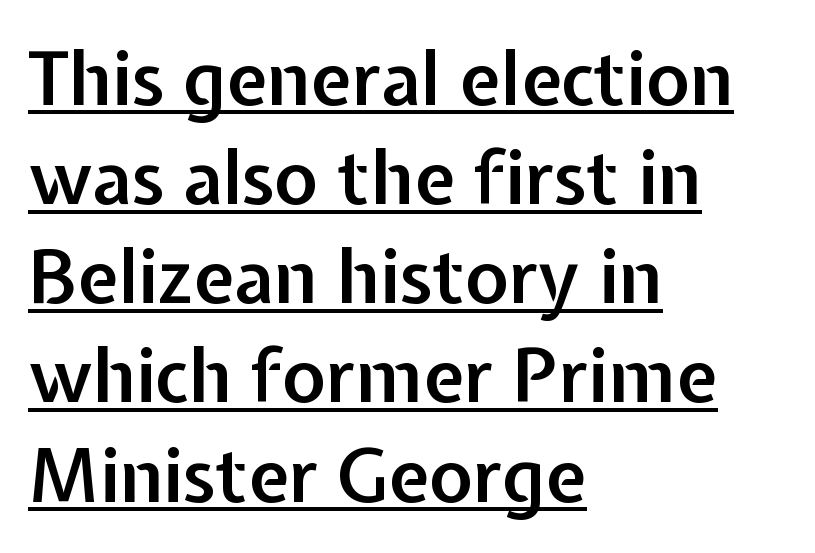
Q: Is the text bold? A: Semi-bold.
Q: Is the text italic (slanted)? A: No, it is upright.
Q: Is the typeface a serif or a sans-serif typeface? A: Sans-serif.
Q: Is the text underlined? A: Yes.
Q: How is the paragraph aligned? A: Left-aligned.
Q: Is the spacing between letters normal or unusually wide? A: Normal.
Q: Is the spacing between lines tight, normal or loose? A: Normal.
Q: Width (condensed, normal, or wide)? A: Normal.
Q: Stroke contrast? A: Low.
Q: x-height? A: Medium.
Q: Monospaced? A: No.
